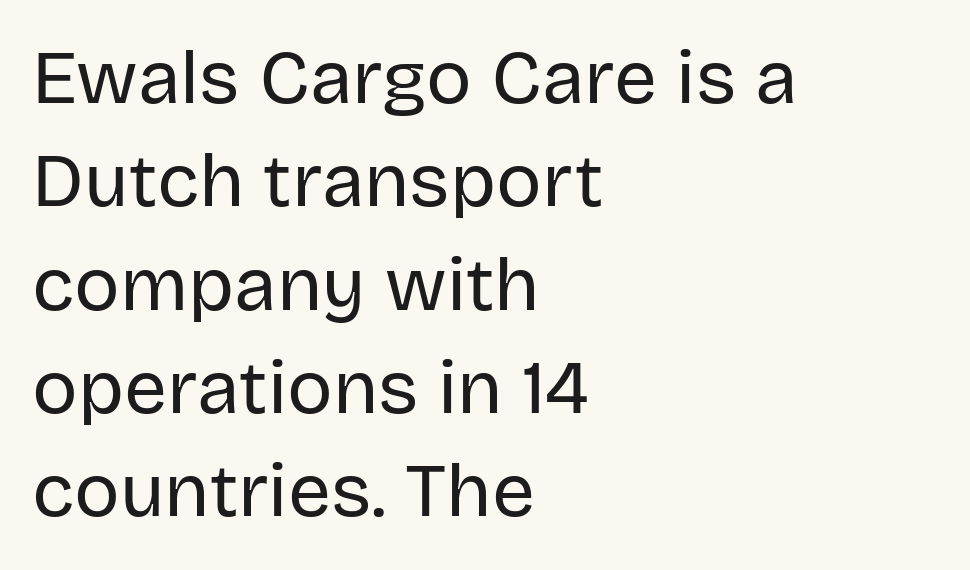
The image shows 76 px regular-weight sans-serif type, upright; set left-aligned, normal line spacing (1.36x), normal letter spacing, not underlined; low stroke contrast and a large x-height.
